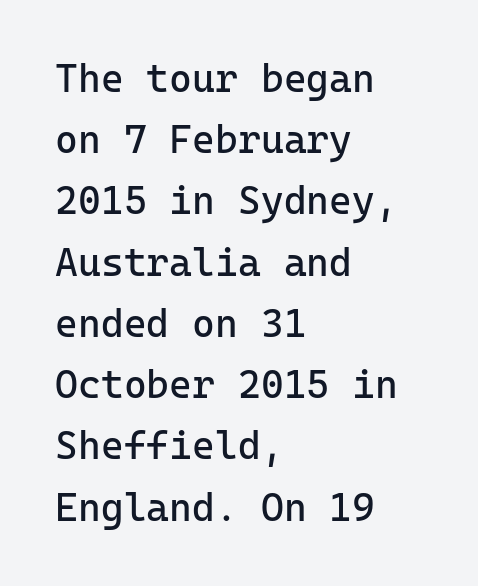
Only glyphs here, with clear space below each row. A typesetter would call this monospace, since all characters share one set width. Students, note that the glyphs here touch the page at normal intervals. Quick note: not italic, upright. Ink coverage per letter is moderate at most. The rendering shows plain stroke endings on the letterforms — a sans-serif design.
